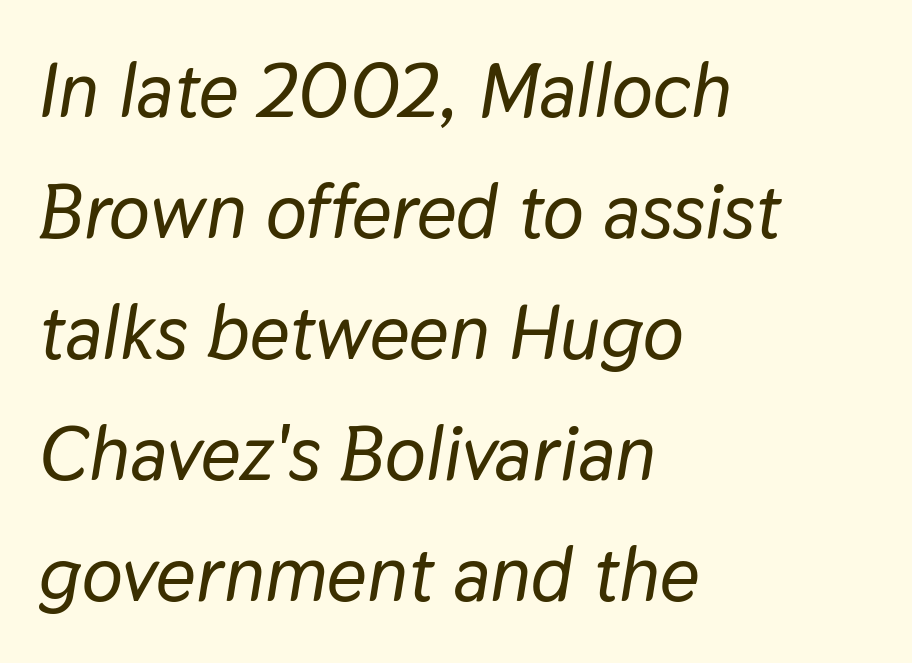
Spacing verdict: proportional, widths tailored to each character. The line texture is even and compact thanks to regular tracking. The passage shown is not underscored anywhere. Which margin do the lines hug? The left one — the right edge is uneven. If you drew a line through each stem, it would be angled. The passage shown stacks its lines at a standard gap.
